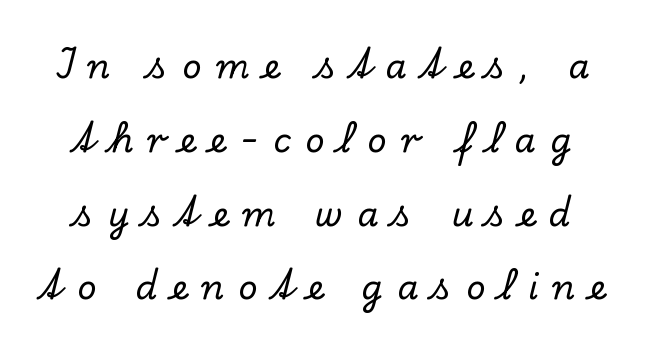
The image shows 34 px serif type; set loose line spacing (2.17x), unusually wide letter spacing (+0.42 em), not underlined; low stroke contrast and a small x-height.
